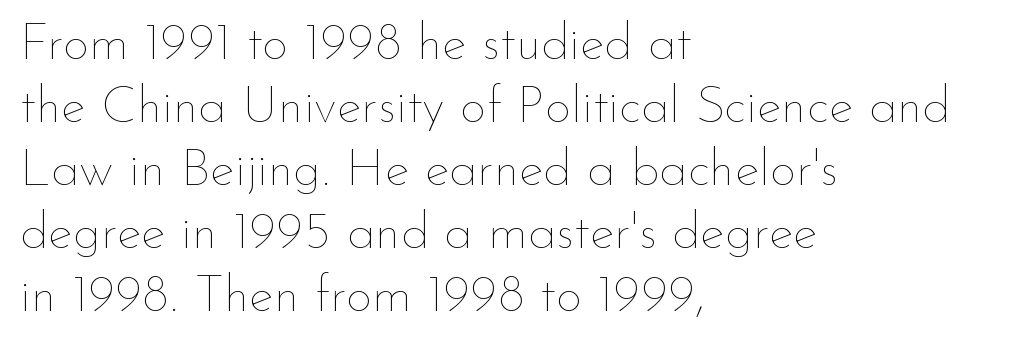
Honestly, the letter spacing is just normal — you wouldn't notice it. Each letter keeps its own natural width here, so spacing adapts to shape. The paragraph shown leans on its left margin. Only glyphs here, with clear space below each row. Counters stay open thanks to moderate or lighter strokes.
